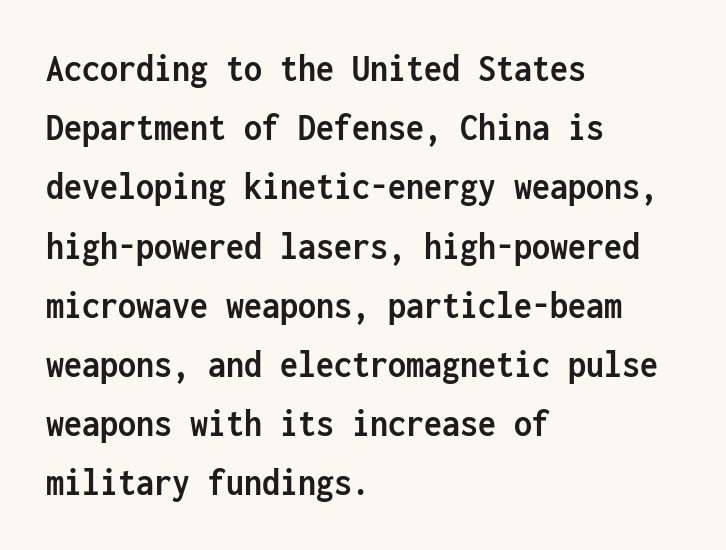
Observe the absence of serifs on each vertical stroke in this sample. The face used here has the dense, thick strokes of a bold. Summary of vertical rhythm: regular, with standard interline spacing. Is the letter spacing exaggerated? No — it looks like the ordinary default. Posture: vertical. Where is the straight margin? On the left.
